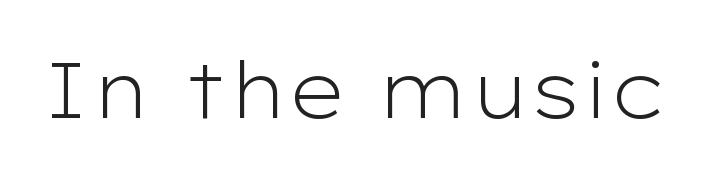
{"serif": "no", "italic": "no", "bold": "no", "weight": "light", "width": "wide", "stroke_contrast": "low", "x_height": "medium", "monospaced": "no", "underline": "no", "letter_spacing": "normal", "letter_spacing_em": 0.0, "glyph_px": 78}
